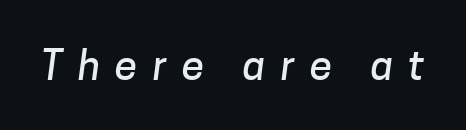
The glyphs in this specimen are sans serif. Quick note: underline off. The horizontal fit of the characters is loose and conspicuously gappy. The rendering uses natural spacing where letterforms have individual widths.
